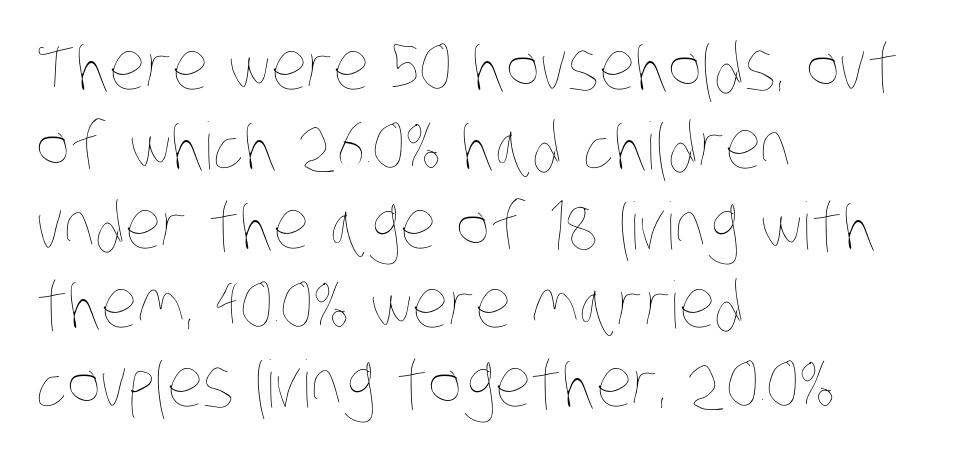
Q: Is the text bold? A: No.
Q: Is the text underlined? A: No.
Q: How is the paragraph aligned? A: Left-aligned.
Q: Is the spacing between letters normal or unusually wide? A: Normal.
Q: Width (condensed, normal, or wide)? A: Condensed.
Q: Stroke contrast? A: Low.
Q: x-height? A: Large.
Q: Monospaced? A: No.
